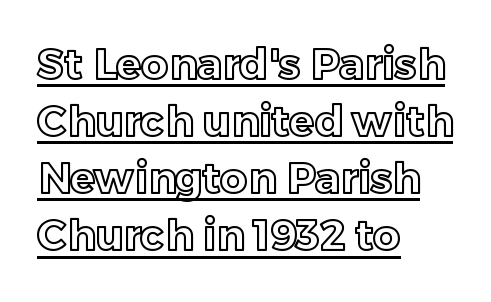
The image shows 42 px text type, upright; set left-aligned, normal line spacing (1.36x), normal letter spacing, underlined; a medium x-height.
